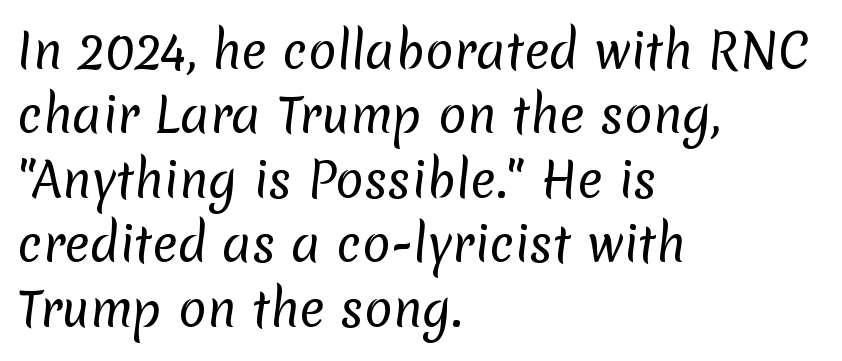
This sample uses a sans-serif face. Horizontally, the lines are justified to the leading edge only. Has an underline been added? It has not. In terms of leading, this rendering sits right in the middle. The typeface has the unassuming heft of standard copy or less.
